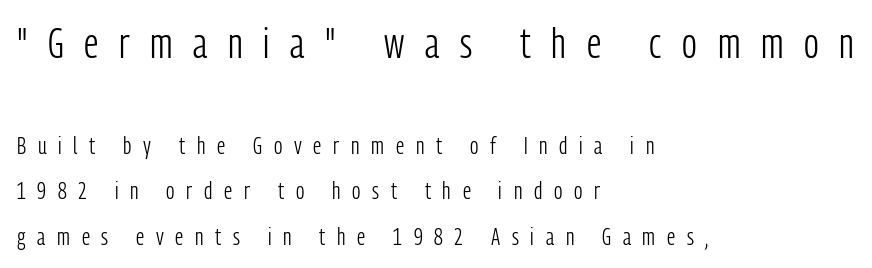
The image shows 42 px light, condensed sans-serif type, upright; set left-aligned, line spacing 1.89x, unusually wide letter spacing (+0.49 em), not underlined; the first (top) block is 1.75x larger; low stroke contrast and a medium x-height.
